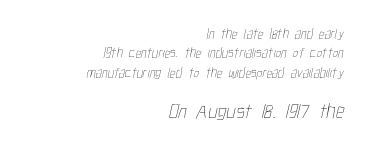
The image shows 21 px text type; set right-aligned, normal line spacing (1.39x), normal letter spacing, not underlined; the second (bottom) block is 1.5x larger.
